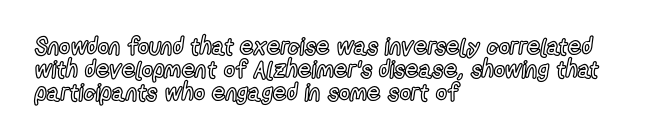
The passage shown is not underscored anywhere. Tracking here is standard; glyphs follow each other at the usual distance. The compositor pushed each line to the left boundary. How would I describe the line gaps? Narrow and economical.
